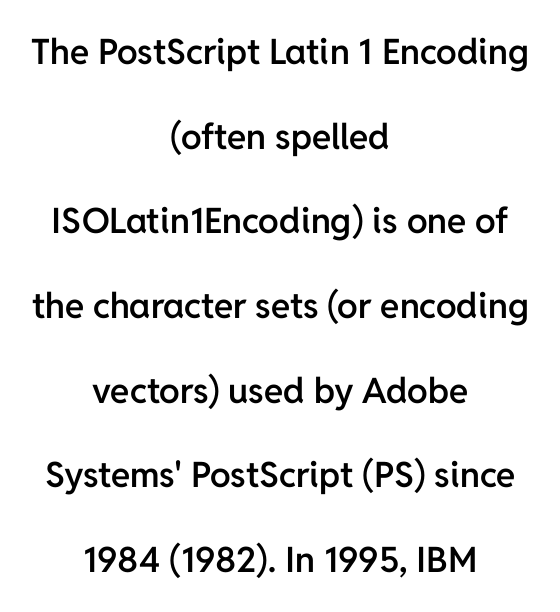
Q: Is the text bold? A: Semi-bold.
Q: Is the text italic (slanted)? A: No, it is upright.
Q: Is the typeface a serif or a sans-serif typeface? A: Sans-serif.
Q: Is the text underlined? A: No.
Q: How is the paragraph aligned? A: Centered.
Q: Is the spacing between letters normal or unusually wide? A: Normal.
Q: Is the spacing between lines tight, normal or loose? A: Loose.
Q: Width (condensed, normal, or wide)? A: Normal.
Q: Stroke contrast? A: Low.
Q: x-height? A: Medium.
Q: Monospaced? A: No.
